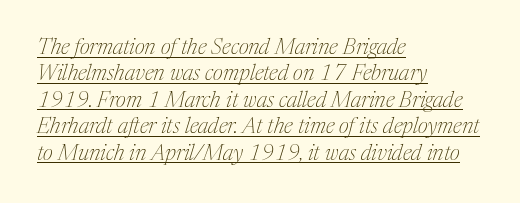
The image shows 22 px text type, italic (leaning right); set left-aligned, line spacing 1.2x, normal letter spacing, underlined.
